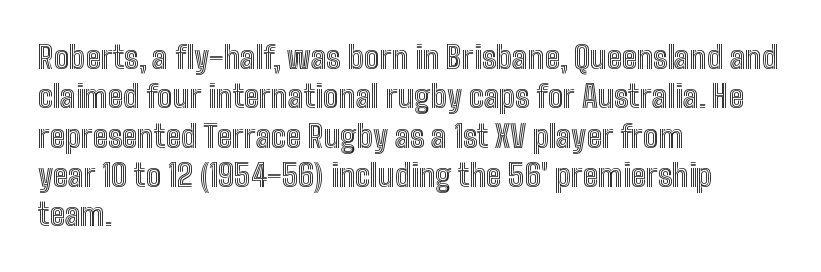
Here the glyphs are tracked normally, forming tight word shapes. Caption: multi-line text, flush left, ragged right. The space between consecutive lines is moderate. Do the letters lean? They stand straight. The gap between lines stays unmarked. The passage shown is typed in a proportional face where columns would drift.
